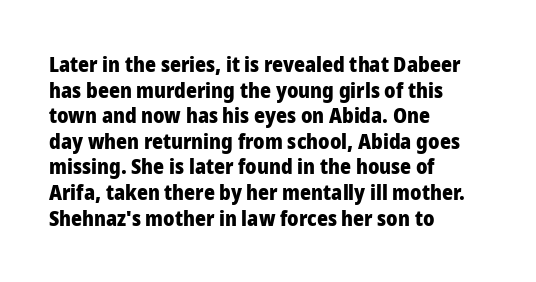
{"italic": "no", "bold": "yes", "underline": "no", "align": "left", "line_spacing_ratio": 1.22, "letter_spacing": "normal", "letter_spacing_em": 0.0, "glyph_px": 21}
